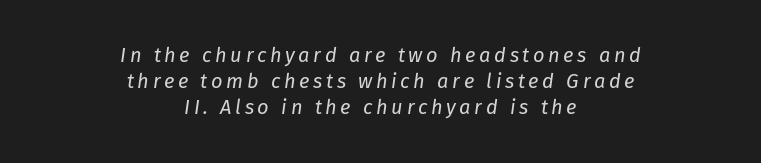
{"italic": "yes", "lean": "right", "slant_degrees": 8, "bold": "no", "underline": "no", "align": "center", "line_spacing": "normal", "line_spacing_ratio": 1.3, "glyph_px": 20}
